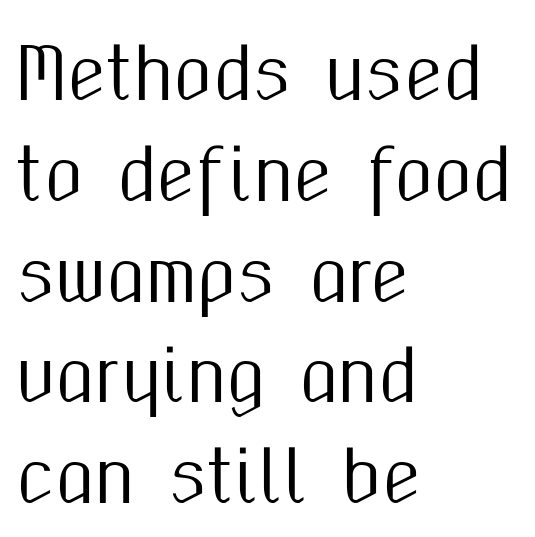
The space directly below the letters is spotless. In terms of letterspacing, this is plain default setting. Is this a fixed-width face? No — the glyphs have proportional, varying widths. Classification — sans serif. The ragged edge is on the right, which tells us the setting is flush left.
